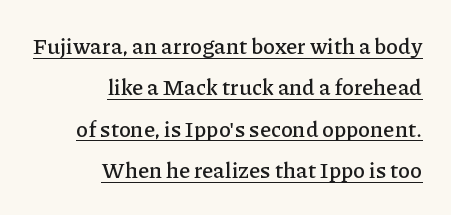
{"italic": "no", "underline": "yes", "align": "right", "line_spacing_ratio": 1.88, "letter_spacing": "normal", "letter_spacing_em": 0.0, "glyph_px": 22}
